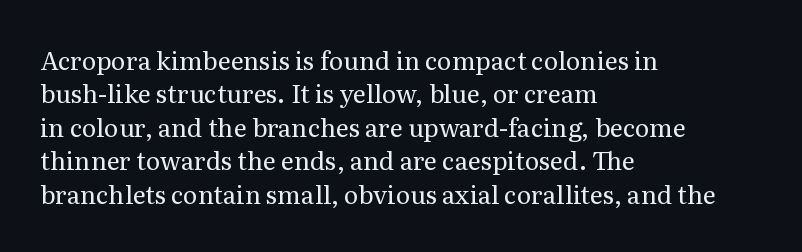
{"italic": "no", "bold": "no", "underline": "no", "align": "left", "line_spacing": "normal", "line_spacing_ratio": 1.34, "letter_spacing": "normal", "letter_spacing_em": 0.0, "glyph_px": 25}
